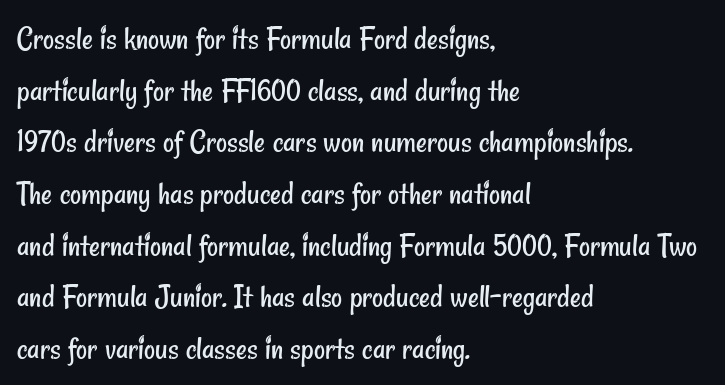
{"serif": "no", "bold": "no", "weight": "regular", "width": "condensed", "stroke_contrast": "low", "x_height": "small", "monospaced": "no", "underline": "no", "align": "left", "line_spacing": "normal", "line_spacing_ratio": 1.52, "letter_spacing": "normal", "letter_spacing_em": 0.0, "glyph_px": 34}
